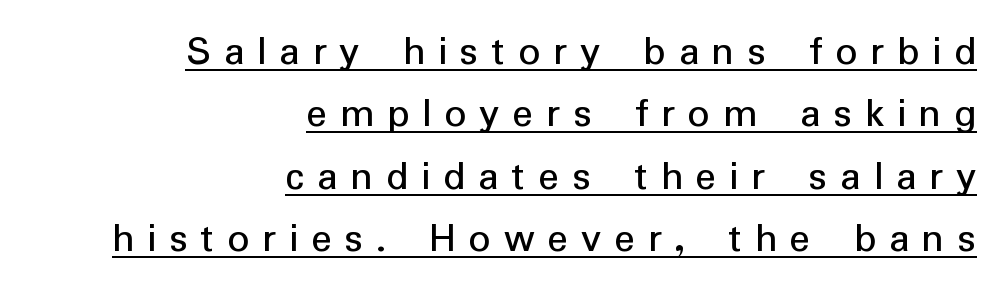
Do the letters lean? They stand straight. Letters have the restrained weight of plain body copy at most. This sample uses a sans-serif face. Tracking here is generous; glyphs stand well apart from one another. The typesetter chose a ragged-left arrangement here. Each new line begins a customary step beneath the previous one.
